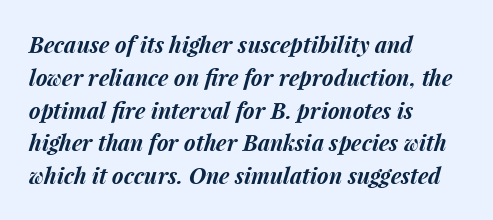
{"italic": "yes", "lean": "right", "slant_degrees": 15, "bold": "yes", "underline": "no", "align": "left", "line_spacing": "normal", "line_spacing_ratio": 1.49, "letter_spacing": "normal", "letter_spacing_em": 0.0, "glyph_px": 22}
